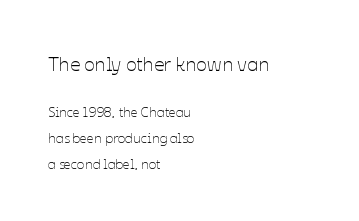
Q: Is the text bold? A: No.
Q: Is the text italic (slanted)? A: No, it is upright.
Q: Is the text underlined? A: No.
Q: How is the paragraph aligned? A: Left-aligned.
Q: Is the spacing between letters normal or unusually wide? A: Normal.
Q: Which block of text is set in a larger size, the first (top) or the second (bottom)? A: The first (top) one.
